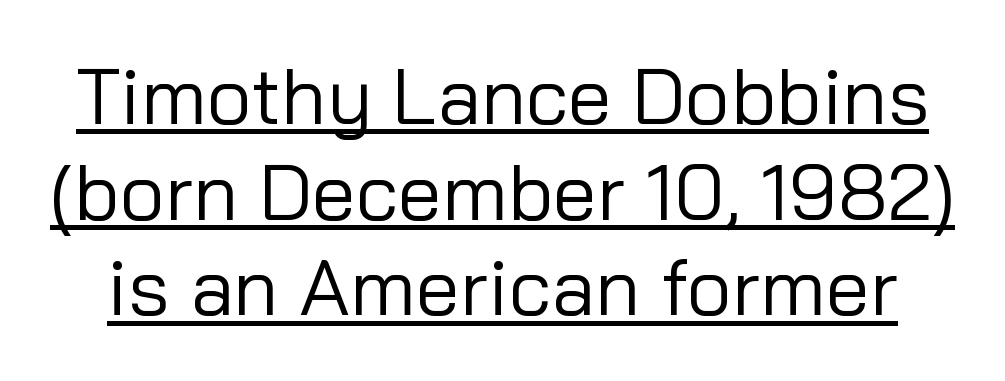
The image shows 79 px regular-weight sans-serif type, upright; set line spacing 1.21x, normal letter spacing, underlined; low stroke contrast and a medium x-height.
